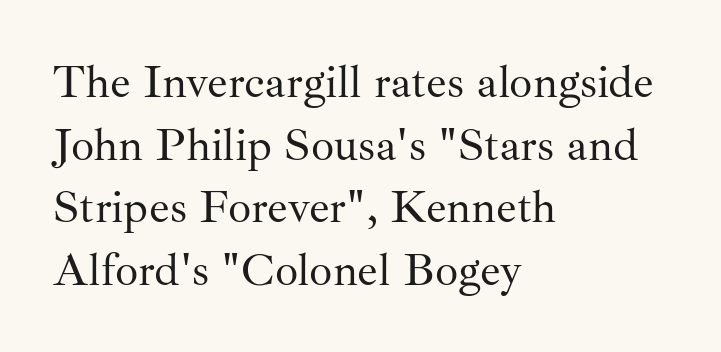
{"serif": "yes", "italic": "no", "bold": "no", "weight": "regular", "width": "normal", "stroke_contrast": "medium", "x_height": "small", "monospaced": "no", "underline": "no", "align": "left", "line_spacing": "normal", "line_spacing_ratio": 1.36, "letter_spacing": "normal", "letter_spacing_em": 0.0, "glyph_px": 46}
